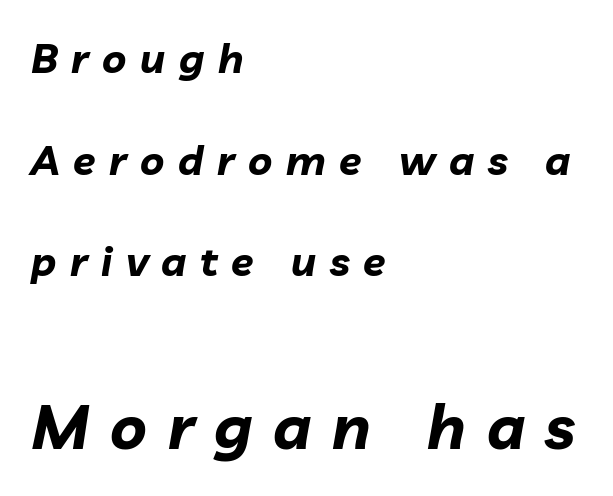
Q: Is the text bold? A: Yes.
Q: Is the text italic (slanted)? A: Yes, it leans right by about 10 degrees.
Q: Is the text underlined? A: No.
Q: How is the paragraph aligned? A: Left-aligned.
Q: Is the spacing between letters normal or unusually wide? A: Unusually wide.
Q: Is the spacing between lines tight, normal or loose? A: Loose.
Q: Which block of text is set in a larger size, the first (top) or the second (bottom)? A: The second (bottom) one.
Q: Width (condensed, normal, or wide)? A: Normal.
Q: Stroke contrast? A: Low.
Q: x-height? A: Medium.
Q: Monospaced? A: No.
